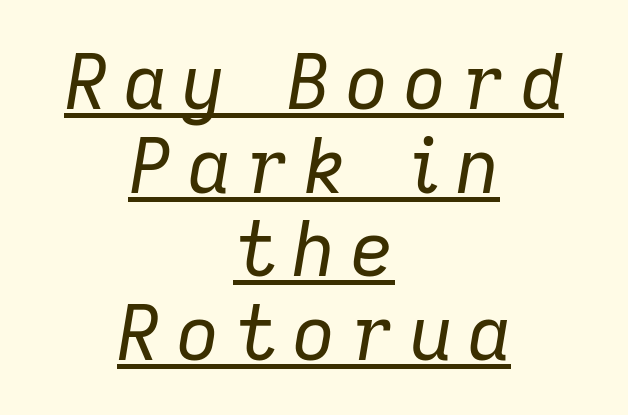
Q: Is the text bold? A: No.
Q: Is the text italic (slanted)? A: Yes, it leans right by about 9 degrees.
Q: Is the text underlined? A: Yes.
Q: How is the paragraph aligned? A: Centered.
Q: Is the spacing between lines tight, normal or loose? A: Tight.
Q: Width (condensed, normal, or wide)? A: Normal.
Q: Stroke contrast? A: Low.
Q: x-height? A: Medium.
Q: Monospaced? A: No.
